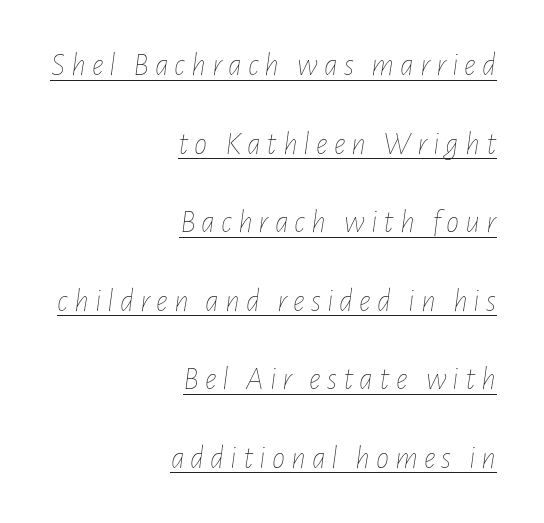
Q: Is the text bold? A: No.
Q: Is the text italic (slanted)? A: Yes, it leans right by about 7 degrees.
Q: Is the text underlined? A: Yes.
Q: How is the paragraph aligned? A: Right-aligned.
Q: Is the spacing between lines tight, normal or loose? A: Loose.
Q: Width (condensed, normal, or wide)? A: Condensed.
Q: Stroke contrast? A: Low.
Q: x-height? A: Medium.
Q: Monospaced? A: No.
